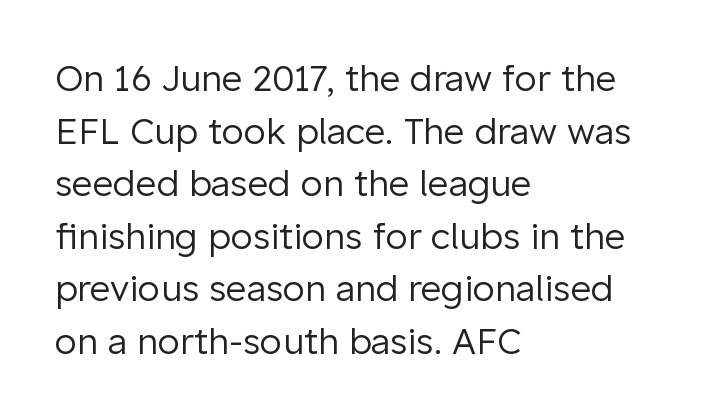
Q: Is the text bold? A: No.
Q: Is the text italic (slanted)? A: No, it is upright.
Q: Is the typeface a serif or a sans-serif typeface? A: Sans-serif.
Q: Is the text underlined? A: No.
Q: How is the paragraph aligned? A: Left-aligned.
Q: Is the spacing between letters normal or unusually wide? A: Normal.
Q: Is the spacing between lines tight, normal or loose? A: Normal.
Q: Width (condensed, normal, or wide)? A: Normal.
Q: Stroke contrast? A: Low.
Q: x-height? A: Medium.
Q: Monospaced? A: No.
